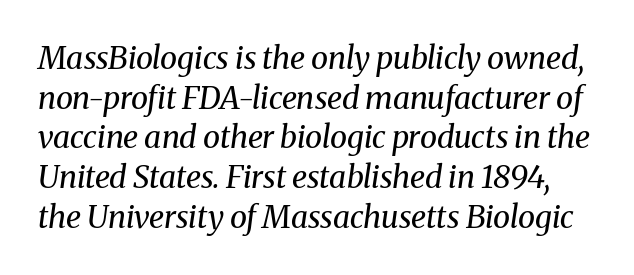
Q: Is the text bold? A: No.
Q: Is the text italic (slanted)? A: Yes, it leans right by about 8 degrees.
Q: Is the typeface a serif or a sans-serif typeface? A: Serif.
Q: Is the text underlined? A: No.
Q: Is the spacing between letters normal or unusually wide? A: Normal.
Q: Is the spacing between lines tight, normal or loose? A: Normal.
Q: Width (condensed, normal, or wide)? A: Normal.
Q: Stroke contrast? A: Medium.
Q: x-height? A: Medium.
Q: Monospaced? A: No.
